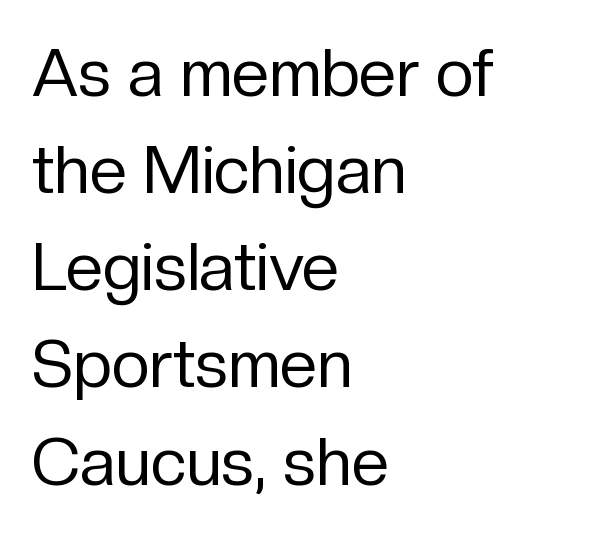
Clear beneath every line of the passage. These lines are set flush left with a ragged right edge. Rows of type keep a routine distance in the vertical direction. Glyph-to-glyph distance matches everyday printed text.
